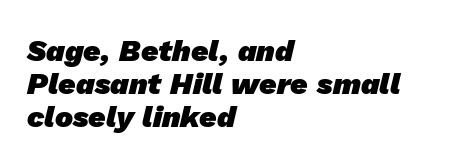
The image shows 30 px heavy sans-serif type; set left-aligned, tight line spacing (1.1x), normal letter spacing, not underlined; low stroke contrast and a medium x-height.
